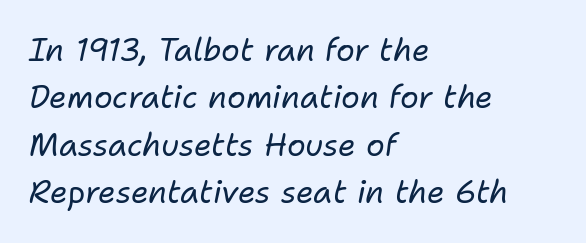
{"italic": "yes", "lean": "right", "slant_degrees": 11, "bold": "no", "weight": "regular", "width": "normal", "stroke_contrast": "low", "x_height": "medium", "monospaced": "no", "underline": "no", "align": "left", "line_spacing": "normal", "line_spacing_ratio": 1.53, "letter_spacing": "normal", "letter_spacing_em": 0.0, "glyph_px": 31}
